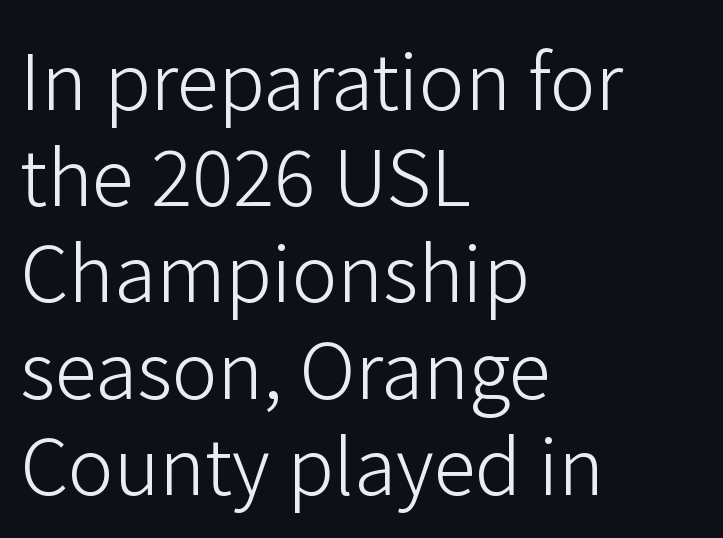
{"serif": "no", "italic": "no", "bold": "no", "weight": "light", "width": "normal", "stroke_contrast": "low", "x_height": "medium", "monospaced": "no", "underline": "no", "align": "left", "line_spacing": "normal", "line_spacing_ratio": 1.25, "letter_spacing": "normal", "letter_spacing_em": 0.0, "glyph_px": 77}
